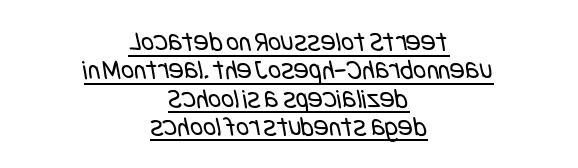
{"serif": "no", "bold": "no", "weight": "regular", "width": "condensed", "stroke_contrast": "low", "x_height": "large", "underline": "yes", "align": "center", "line_spacing": "tight", "line_spacing_ratio": 1.01, "letter_spacing": "normal", "letter_spacing_em": 0.0, "glyph_px": 28}
